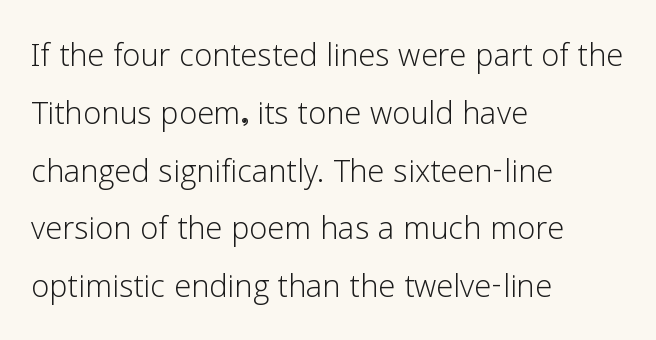
The rendering uses natural spacing where letterforms have individual widths. Weight: in the light-to-regular range. The text was rendered using a sans face with plain stroke endings. Compared with typical body copy, the letter spacing here is the same. Short and long lines alike share a common starting point at left. Type without underlining.
